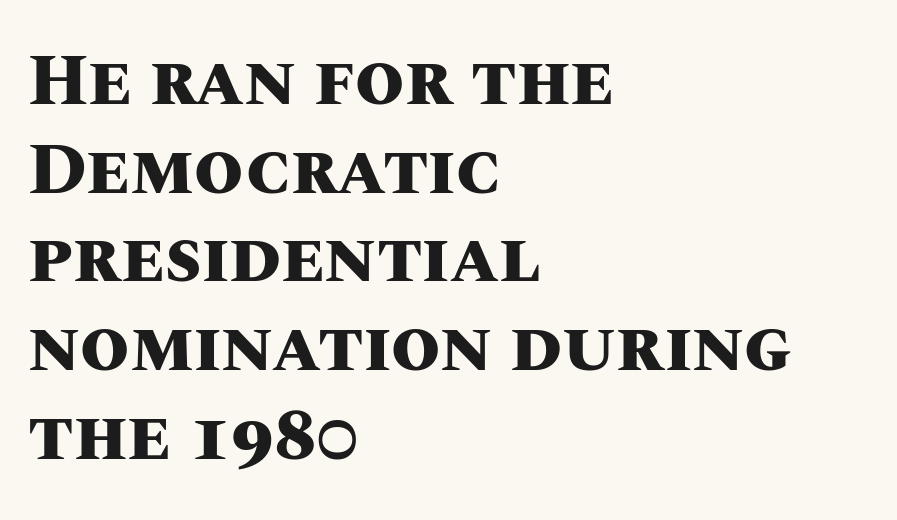
The letters advance in unequal steps, a hallmark of proportional type. Does the lettering tilt? It doesn't — this is upright. What's the leading like? Ordinary, nothing unusual. The area under the type is left untouched.
